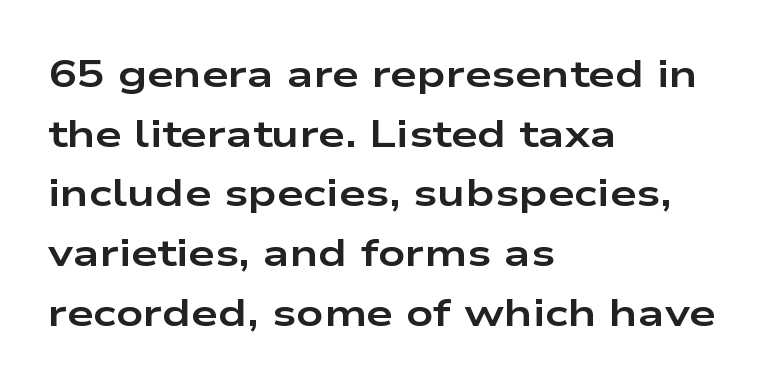
Nobody drew a line under any word here. The face used here is proportionally spaced, like ordinary book or web type. The characters look thick and weighty, a clear bold. The face used here is rendered with its standard letterfit.
